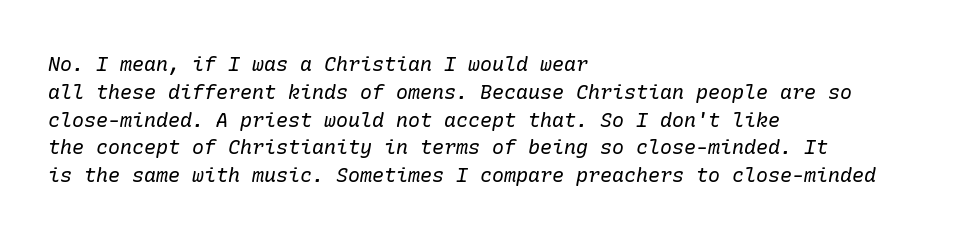
Does the copy run flush right? No — it runs flush left. The lines sit at an ordinary, default distance from one another. Emphasis-style slanted type is in use. Plain, unruled lines of type.
